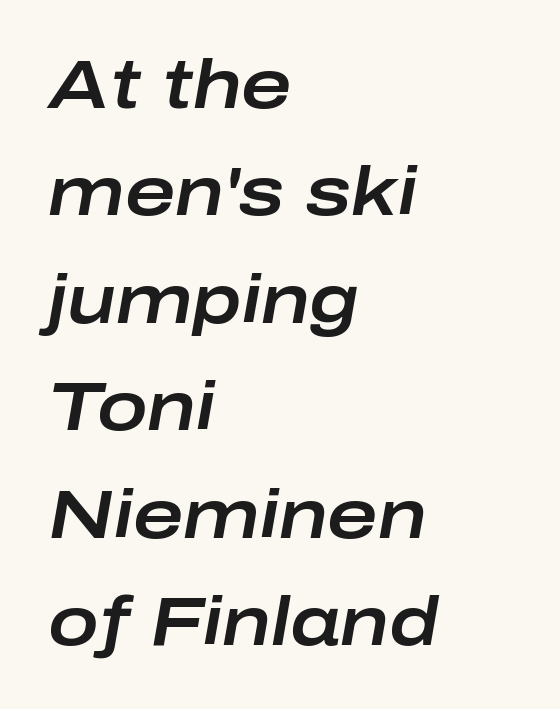
Q: Is the text italic (slanted)? A: Yes, it leans right by about 10 degrees.
Q: Is the text underlined? A: No.
Q: How is the paragraph aligned? A: Left-aligned.
Q: Is the spacing between letters normal or unusually wide? A: Normal.
Q: Is the spacing between lines tight, normal or loose? A: Normal.
Q: Width (condensed, normal, or wide)? A: Wide.
Q: Stroke contrast? A: Low.
Q: x-height? A: Medium.
Q: Monospaced? A: No.
